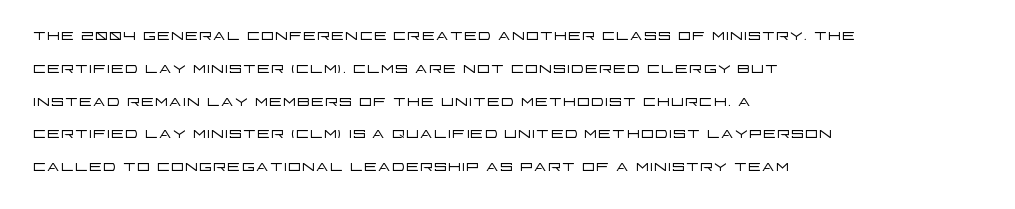
The image shows 21 px text type, upright; set left-aligned, normal line spacing (1.56x), normal letter spacing, not underlined.
